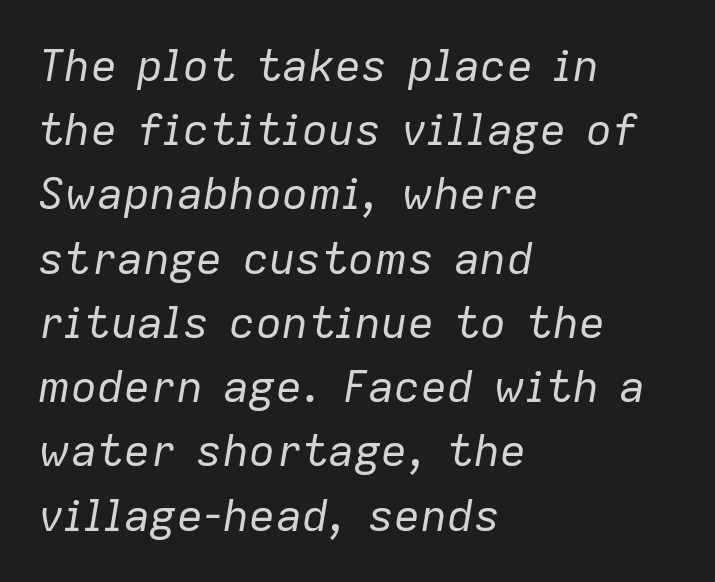
The image shows 44 px regular-weight type, italic (leaning right); set left-aligned, normal line spacing (1.46x), normal letter spacing, not underlined; low stroke contrast and a medium x-height.
